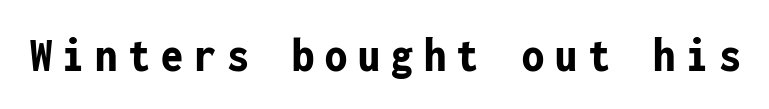
{"serif": "no", "italic": "no", "bold": "yes", "weight": "bold", "width": "condensed", "stroke_contrast": "low", "x_height": "medium", "monospaced": "yes", "underline": "no", "letter_spacing": "wide", "letter_spacing_em": 0.22, "glyph_px": 49}
